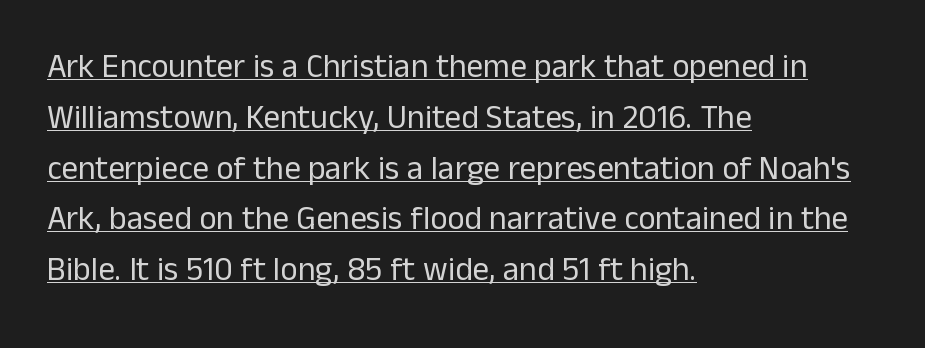
{"serif": "no", "italic": "no", "bold": "no", "weight": "regular", "width": "normal", "stroke_contrast": "low", "x_height": "medium", "monospaced": "no", "underline": "yes", "align": "left", "line_spacing": "normal", "line_spacing_ratio": 1.54, "letter_spacing": "normal", "letter_spacing_em": 0.0, "glyph_px": 33}
